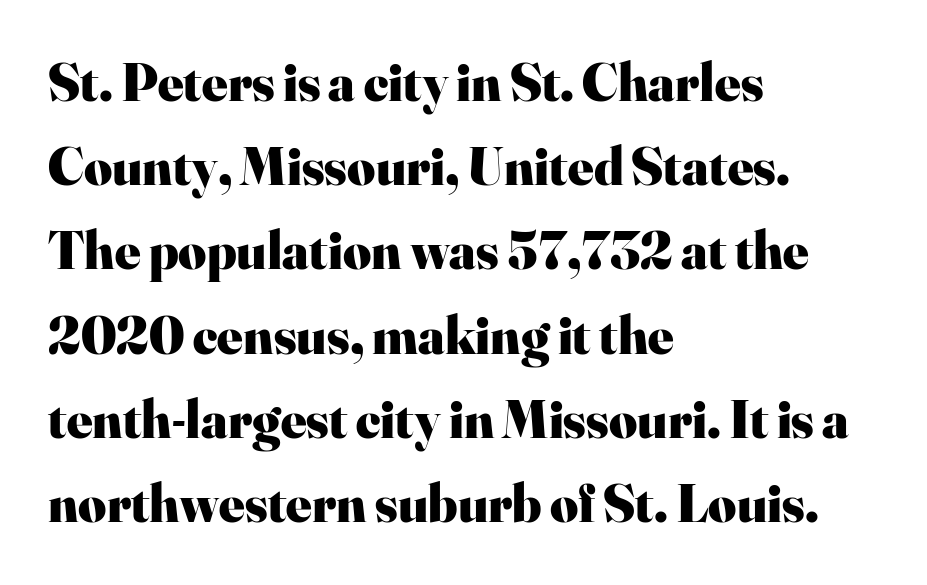
Q: Is the text bold? A: Yes.
Q: Is the text italic (slanted)? A: No, it is upright.
Q: Is the typeface a serif or a sans-serif typeface? A: Serif.
Q: Is the text underlined? A: No.
Q: How is the paragraph aligned? A: Left-aligned.
Q: Is the spacing between letters normal or unusually wide? A: Normal.
Q: Is the spacing between lines tight, normal or loose? A: Normal.
Q: Width (condensed, normal, or wide)? A: Normal.
Q: Stroke contrast? A: High.
Q: x-height? A: Small.
Q: Monospaced? A: No.
